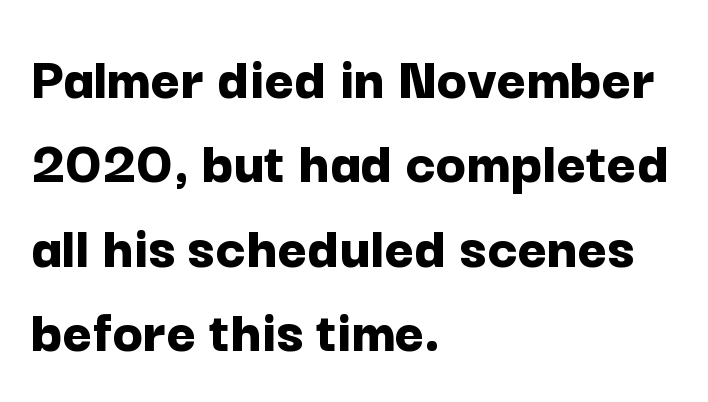
The font's upright variant was chosen for this text. The space directly below the letters is spotless. The letters are bold, with thick, heavy strokes. Compared with typical paragraphs, the rows here are spaced about the same.
